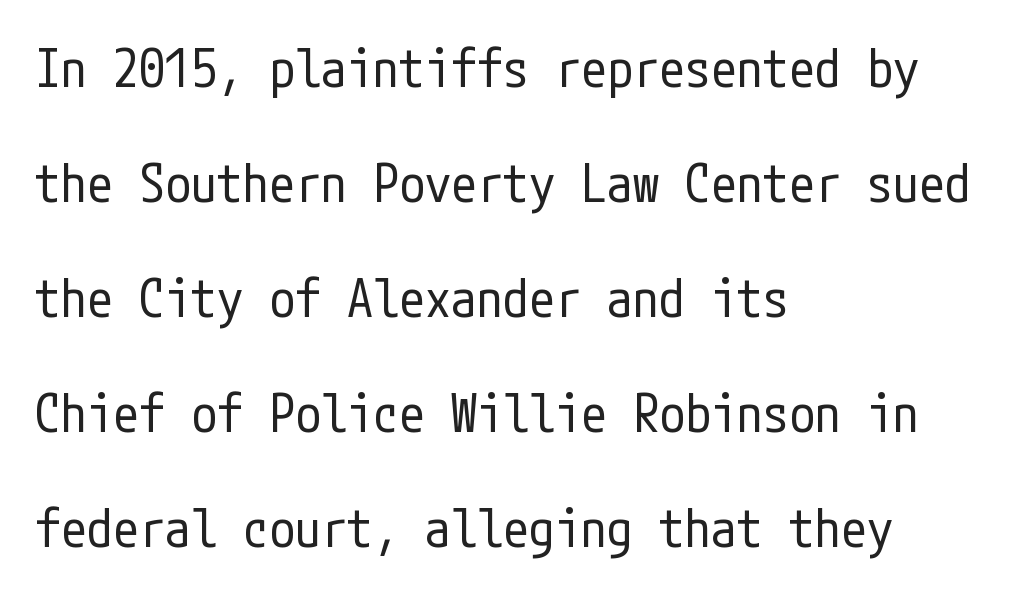
The image shows 52 px regular-weight, condensed sans-serif type, upright; set left-aligned, loose line spacing (2.21x), normal letter spacing, not underlined; low stroke contrast and a medium x-height.
